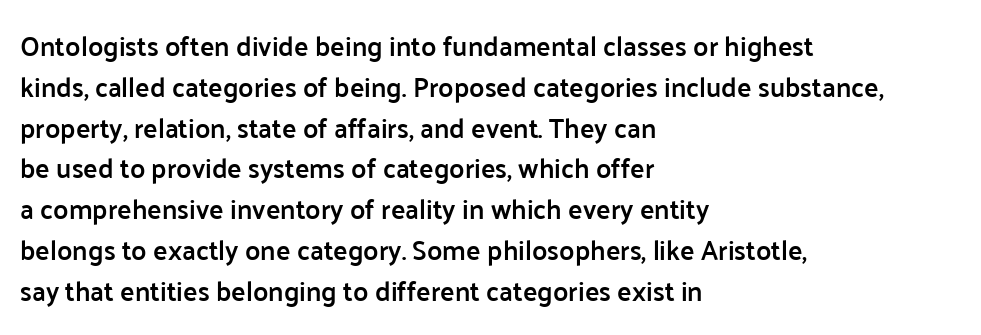
Q: Is the text bold? A: Semi-bold.
Q: Is the text italic (slanted)? A: No, it is upright.
Q: Is the text underlined? A: No.
Q: How is the paragraph aligned? A: Left-aligned.
Q: Is the spacing between letters normal or unusually wide? A: Normal.
Q: Is the spacing between lines tight, normal or loose? A: Normal.
